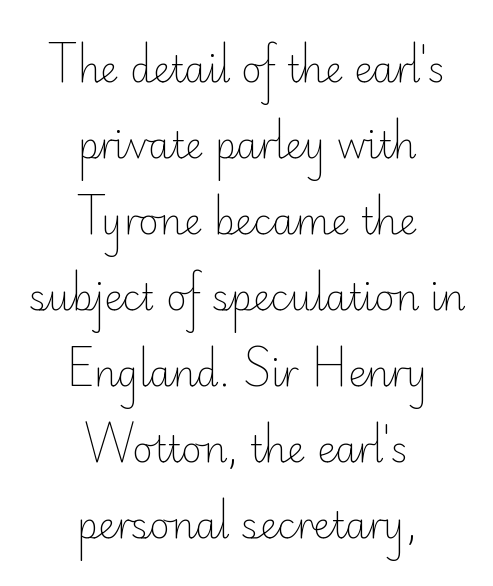
{"serif": "no", "italic": "no", "bold": "no", "weight": "light", "width": "normal", "stroke_contrast": "low", "x_height": "small", "monospaced": "no", "underline": "no", "align": "center", "line_spacing": "loose", "line_spacing_ratio": 2.11, "letter_spacing": "normal", "letter_spacing_em": 0.0, "glyph_px": 36}
